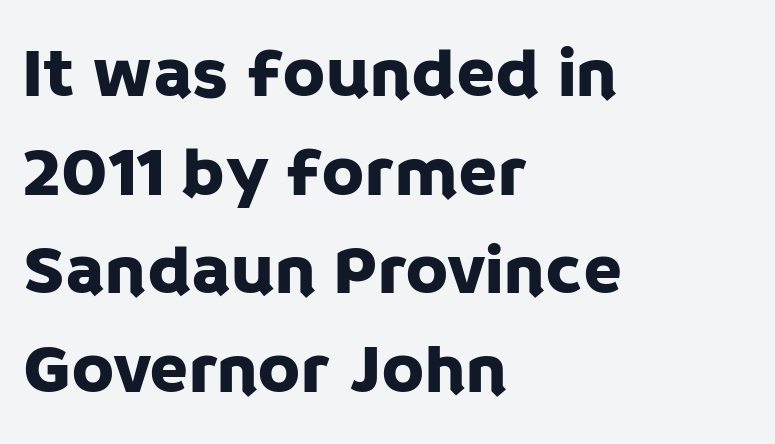
{"serif": "no", "italic": "no", "width": "normal", "stroke_contrast": "low", "x_height": "large", "monospaced": "no", "underline": "no", "align": "left", "line_spacing": "normal", "line_spacing_ratio": 1.39, "letter_spacing": "normal", "letter_spacing_em": 0.0, "glyph_px": 71}
